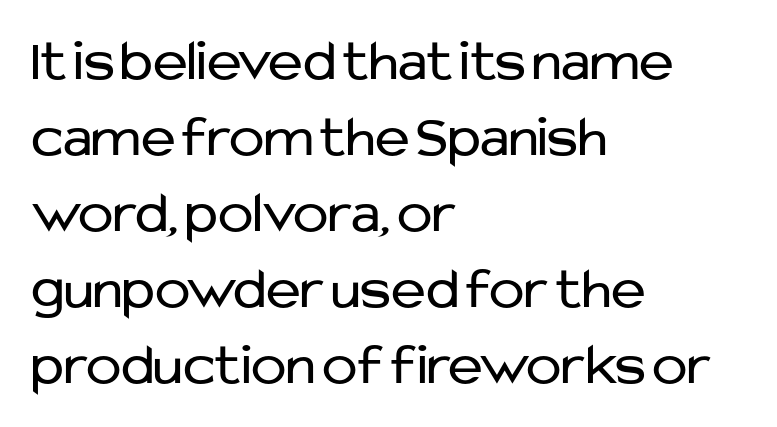
Q: Is the text bold? A: No.
Q: Is the text italic (slanted)? A: No, it is upright.
Q: Is the typeface a serif or a sans-serif typeface? A: Sans-serif.
Q: Is the text underlined? A: No.
Q: How is the paragraph aligned? A: Left-aligned.
Q: Is the spacing between letters normal or unusually wide? A: Normal.
Q: Is the spacing between lines tight, normal or loose? A: Normal.
Q: Width (condensed, normal, or wide)? A: Normal.
Q: Stroke contrast? A: Low.
Q: x-height? A: Medium.
Q: Monospaced? A: No.
